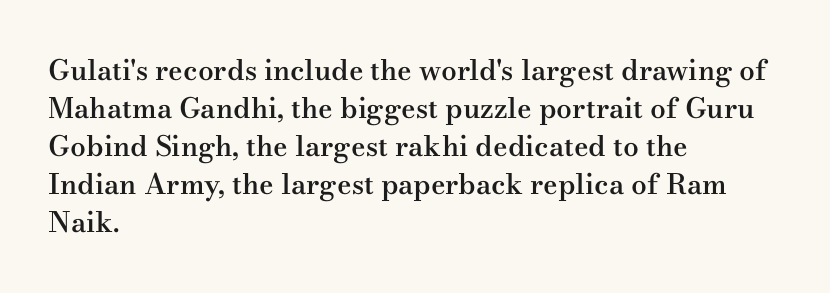
The image shows 28 px semibold, wide serif type, upright; set left-aligned, normal line spacing (1.36x), normal letter spacing, not underlined; medium stroke contrast and a small x-height.
